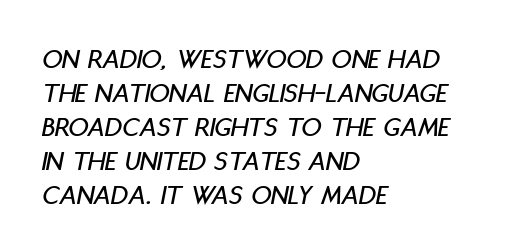
The image shows 28 px condensed type, italic (leaning right); set left-aligned, line spacing 1.21x, normal letter spacing, not underlined; low stroke contrast and a large x-height.
